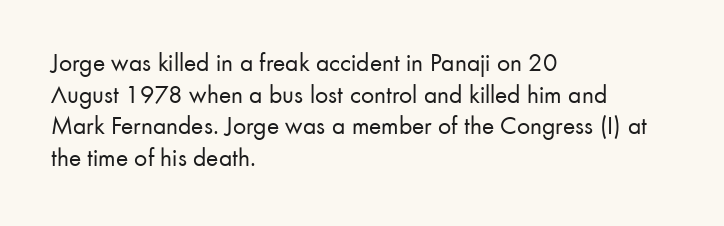
Q: Is the text bold? A: No.
Q: Is the text italic (slanted)? A: No, it is upright.
Q: Is the text underlined? A: No.
Q: How is the paragraph aligned? A: Left-aligned.
Q: Is the spacing between letters normal or unusually wide? A: Normal.
